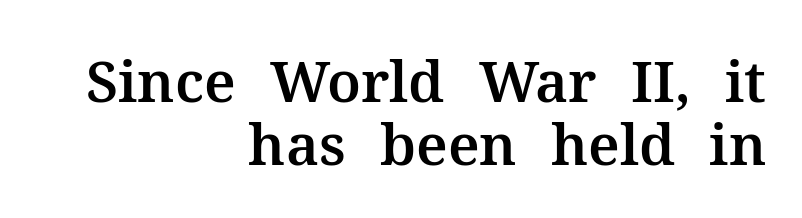
The type is set solid horizontally, with unmodified tracking. Reading down the block, your eye finds every line finishing at a fixed right position. This is serif lettering, the kind often seen in printed books. Descender tails drop into unmarked territory. You could not count columns in this text — the font is proportionally spaced.
